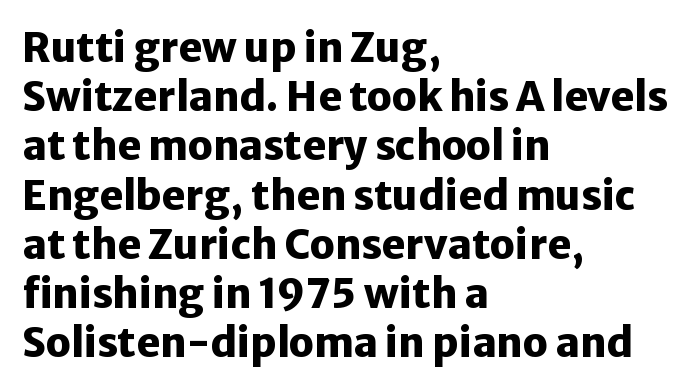
{"serif": "no", "italic": "no", "bold": "yes", "weight": "heavy", "width": "normal", "stroke_contrast": "low", "x_height": "medium", "monospaced": "no", "underline": "no", "align": "left", "line_spacing_ratio": 1.23, "letter_spacing": "normal", "letter_spacing_em": 0.0, "glyph_px": 40}
